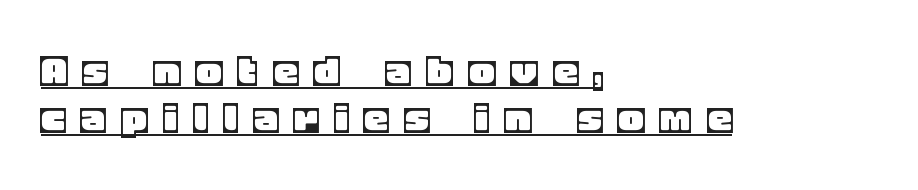
Q: Is the text italic (slanted)? A: No, it is upright.
Q: Is the text underlined? A: Yes.
Q: How is the paragraph aligned? A: Left-aligned.
Q: Is the spacing between letters normal or unusually wide? A: Unusually wide.
Q: Is the spacing between lines tight, normal or loose? A: Tight.
Q: Width (condensed, normal, or wide)? A: Normal.
Q: x-height? A: Large.
Q: Monospaced? A: No.
